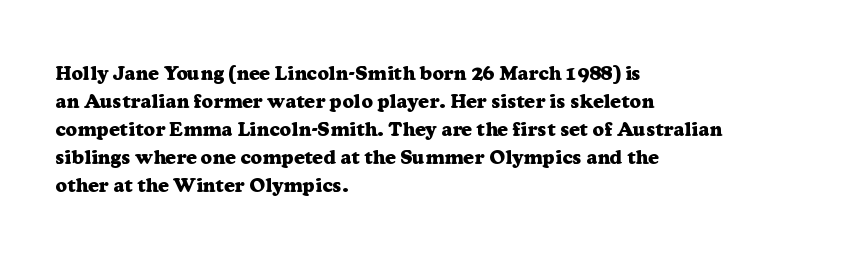
Q: Is the text bold? A: Yes.
Q: Is the text italic (slanted)? A: No, it is upright.
Q: Is the text underlined? A: No.
Q: How is the paragraph aligned? A: Left-aligned.
Q: Is the spacing between letters normal or unusually wide? A: Normal.
Q: Is the spacing between lines tight, normal or loose? A: Normal.
